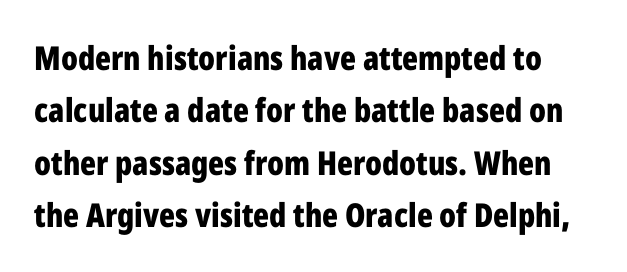
The image shows 33 px bold, condensed sans-serif type, upright; set normal line spacing (1.59x), normal letter spacing, not underlined; low stroke contrast and a medium x-height.
